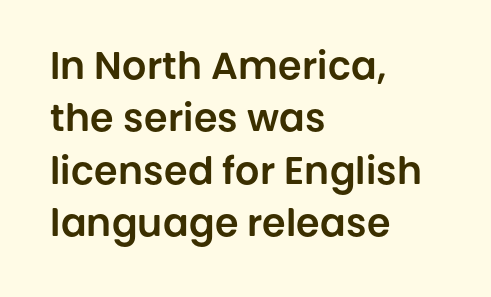
Does extra space separate the letters? No, they use regular spacing. The passage shown is typed in a proportional face where columns would drift. The strip under each line holds only bare page. Regular leading. The typesetter chose a ragged-right arrangement here.
